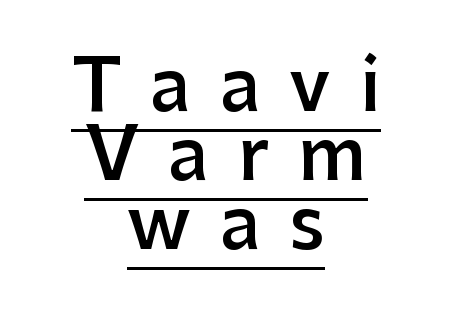
Is the type bold? Partly — it's a semibold, heavier than regular but not fully bold. Horizontally, the lines are justified to the midpoint only. Regarding leading, the lines here are crowded together. Looks like regular typesetting: each glyph gets only the width it needs. The glyphs in this specimen are sans serif.
